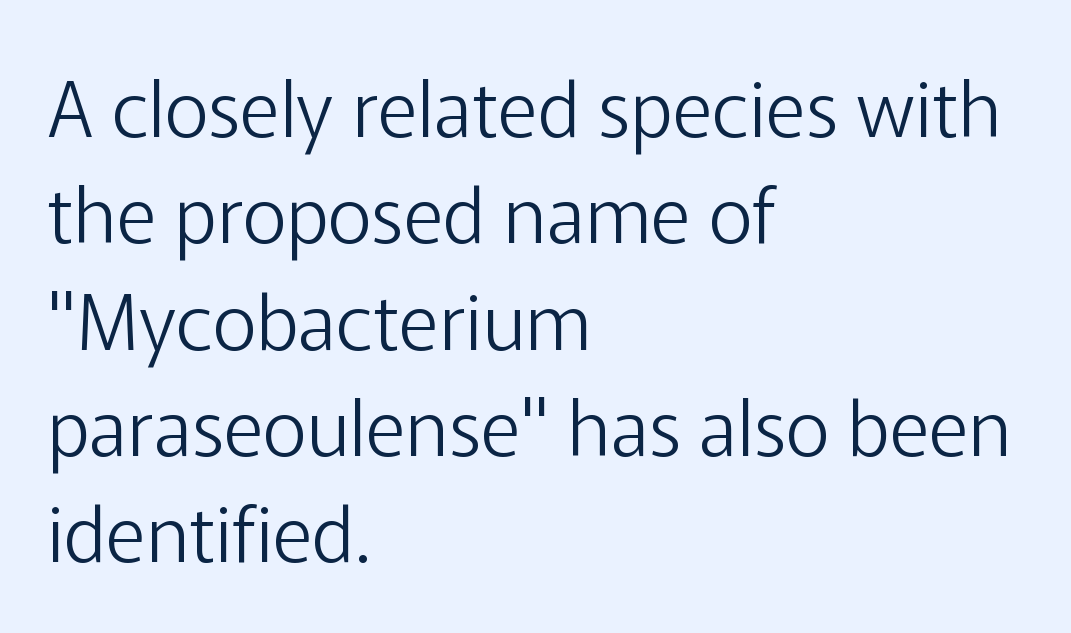
The passage shown is typed in a proportional face where columns would drift. No word sits above an underline. The paragraph has a hard left edge and a soft right edge. Grotesque or geometric, the face here clearly has no serifs. A normal amount of white space separates one row of letters from the next.
